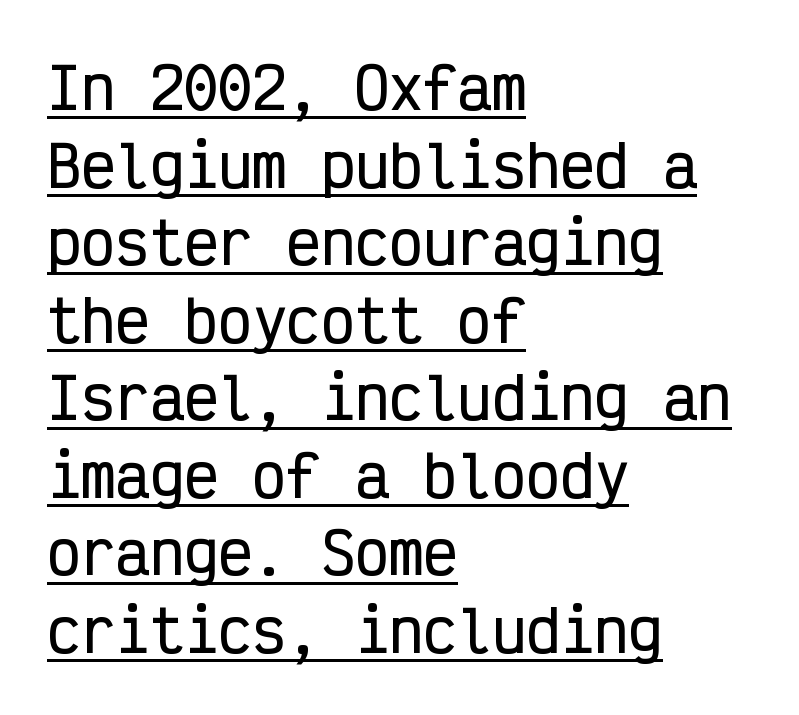
{"serif": "no", "italic": "no", "width": "condensed", "stroke_contrast": "low", "x_height": "medium", "monospaced": "yes", "underline": "yes", "align": "left", "line_spacing": "normal", "line_spacing_ratio": 1.36, "letter_spacing": "normal", "letter_spacing_em": 0.0, "glyph_px": 57}
